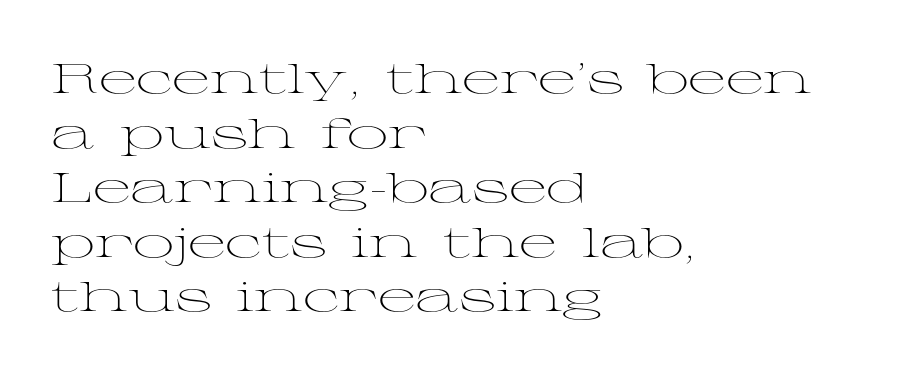
The image shows 41 px light, wide serif type, upright; set left-aligned, normal line spacing (1.33x), normal letter spacing, not underlined; medium stroke contrast and a medium x-height.
